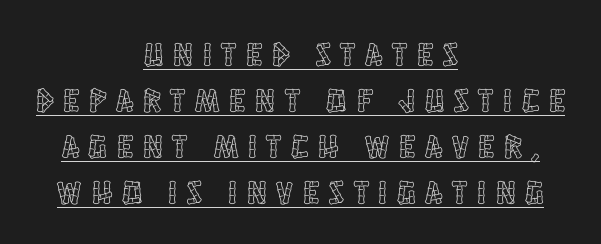
Q: Is the text italic (slanted)? A: No, it is upright.
Q: Is the text underlined? A: Yes.
Q: How is the paragraph aligned? A: Centered.
Q: Is the spacing between letters normal or unusually wide? A: Unusually wide.
Q: Is the spacing between lines tight, normal or loose? A: Normal.
Q: Width (condensed, normal, or wide)? A: Condensed.
Q: x-height? A: Large.
Q: Monospaced? A: No.
